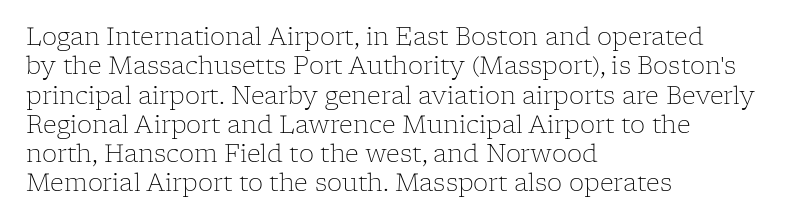
{"italic": "no", "bold": "no", "underline": "no", "align": "left", "line_spacing_ratio": 1.22, "letter_spacing": "normal", "letter_spacing_em": 0.0, "glyph_px": 24}
